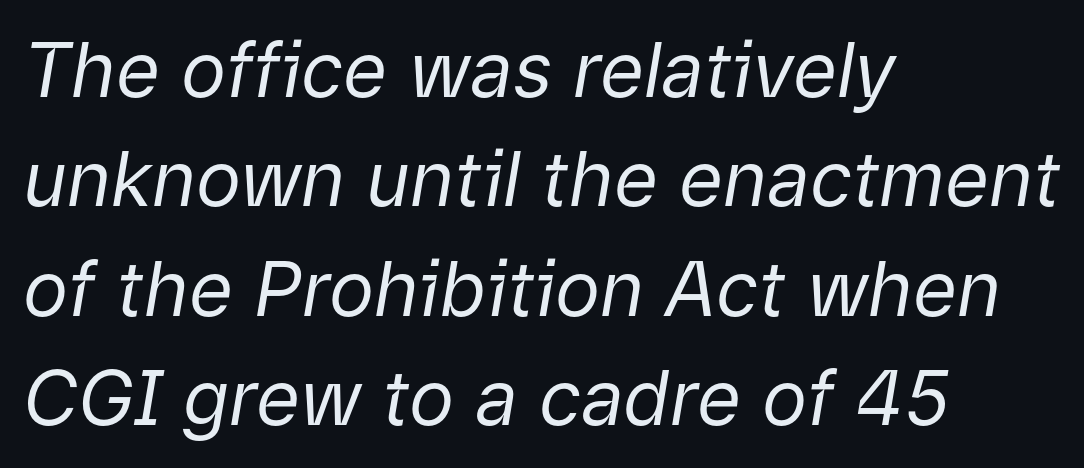
Stroke thickness stays within the range of a standard reading face or lighter. The gap between lines stays unmarked. The vertical gap from one line to the next is medium. Proportional: the letters do not fall into vertical columns. The line texture is even and compact thanks to regular tracking.
